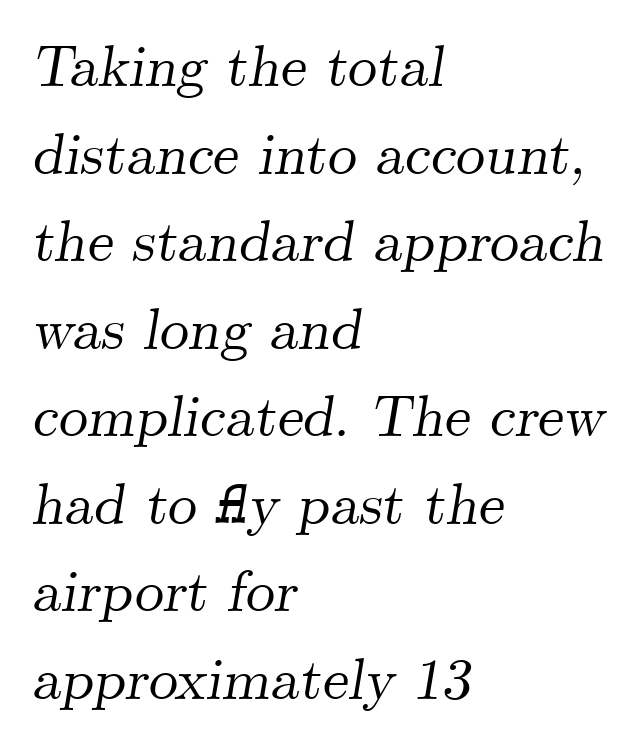
Q: Is the text italic (slanted)? A: Yes, it leans right by about 9 degrees.
Q: Is the typeface a serif or a sans-serif typeface? A: Serif.
Q: Is the text underlined? A: No.
Q: How is the paragraph aligned? A: Left-aligned.
Q: Is the spacing between letters normal or unusually wide? A: Normal.
Q: Is the spacing between lines tight, normal or loose? A: Normal.
Q: Width (condensed, normal, or wide)? A: Normal.
Q: Stroke contrast? A: Medium.
Q: x-height? A: Small.
Q: Monospaced? A: No.
